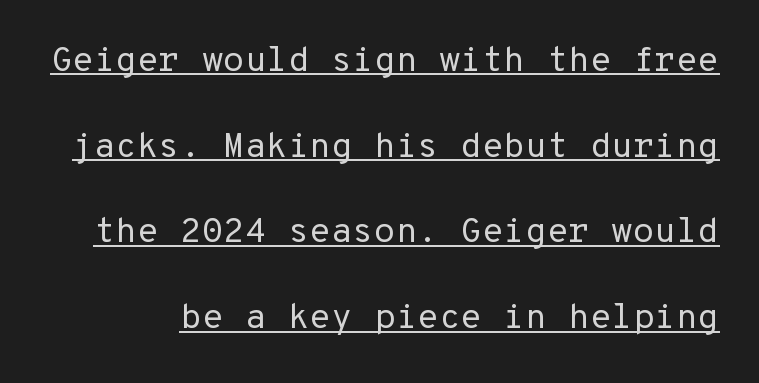
The image shows 35 px regular-weight sans-serif type, upright, monospaced; set loose line spacing (2.45x), normal letter spacing, underlined; low stroke contrast and a medium x-height.
